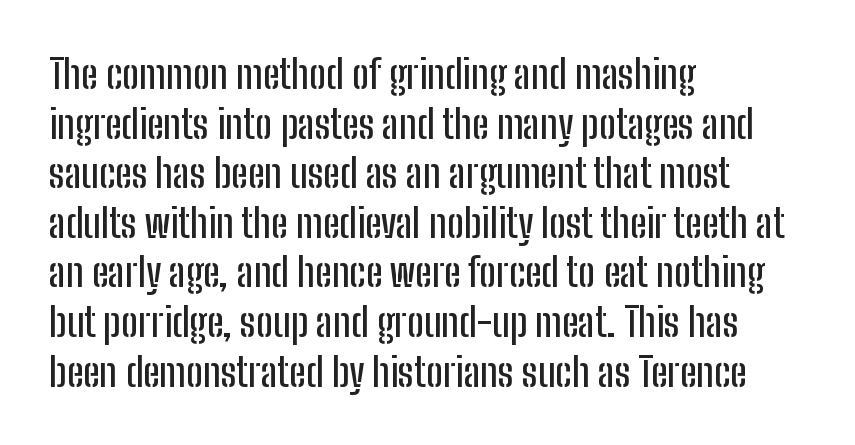
{"serif": "no", "italic": "no", "width": "condensed", "stroke_contrast": "low", "x_height": "medium", "monospaced": "no", "underline": "no", "align": "left", "line_spacing_ratio": 1.24, "letter_spacing": "normal", "letter_spacing_em": 0.0, "glyph_px": 40}
